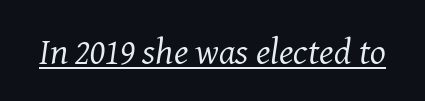
The rendering keeps characters at their native spacing. Observe the serifs anchoring each vertical stroke in this sample. Stroke thickness stays within the range of a standard reading face or lighter. The specimen reads as italic at a glance. These lines are rendered in a variable-pitch font. Does a line run under the words? Yes, clearly.
